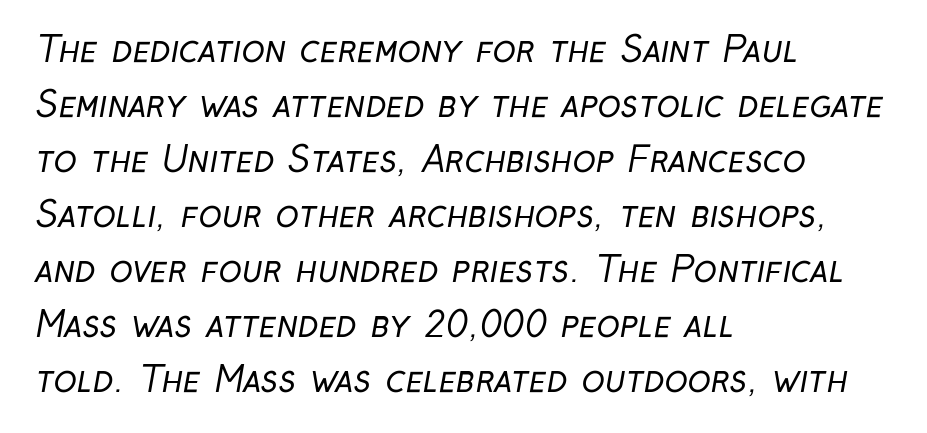
The image shows 35 px regular-weight, condensed sans-serif type; set left-aligned, normal line spacing (1.57x), normal letter spacing, not underlined; low stroke contrast and a medium x-height.
